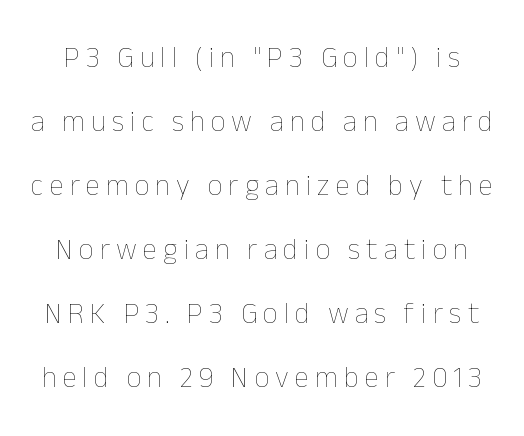
Q: Is the text bold? A: No.
Q: Is the text italic (slanted)? A: No, it is upright.
Q: Is the text underlined? A: No.
Q: Is the spacing between letters normal or unusually wide? A: Unusually wide.
Q: Is the spacing between lines tight, normal or loose? A: Loose.
Q: Width (condensed, normal, or wide)? A: Normal.
Q: Stroke contrast? A: Low.
Q: x-height? A: Medium.
Q: Monospaced? A: No.
